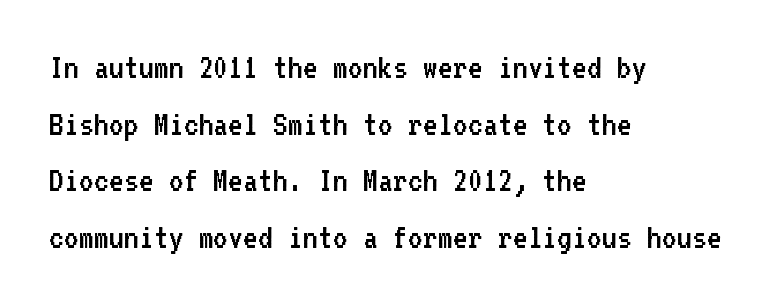
Lines of text with bare space underneath. The rag falls on the right side of this text block. This sample uses a sans-serif face. Upright lettering throughout.
